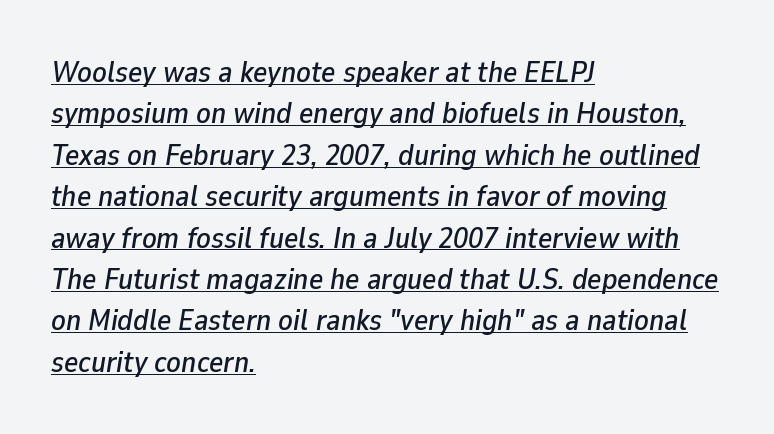
The image shows 30 px text type, italic (leaning right); set left-aligned, normal line spacing (1.38x), normal letter spacing, underlined; low stroke contrast and a medium x-height.
